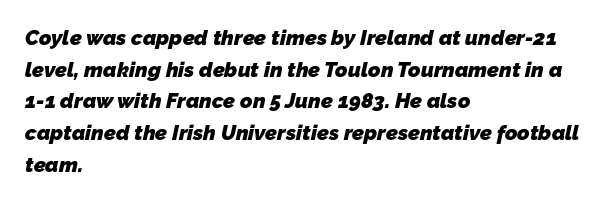
Q: Is the text bold? A: Yes.
Q: Is the text underlined? A: No.
Q: How is the paragraph aligned? A: Left-aligned.
Q: Is the spacing between letters normal or unusually wide? A: Normal.
Q: Is the spacing between lines tight, normal or loose? A: Normal.
